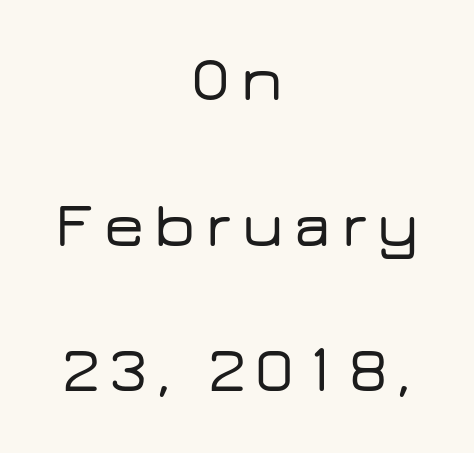
Q: Is the text italic (slanted)? A: No, it is upright.
Q: Is the typeface a serif or a sans-serif typeface? A: Sans-serif.
Q: Is the text underlined? A: No.
Q: How is the paragraph aligned? A: Centered.
Q: Is the spacing between lines tight, normal or loose? A: Loose.
Q: Width (condensed, normal, or wide)? A: Wide.
Q: Stroke contrast? A: Low.
Q: x-height? A: Medium.
Q: Monospaced? A: No.
